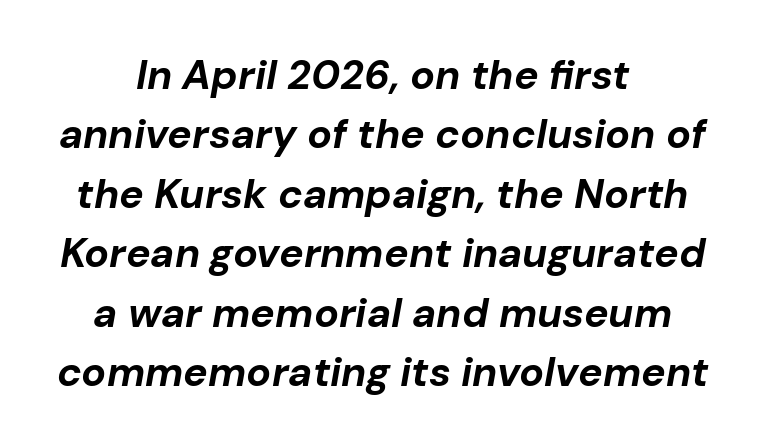
Q: Is the text bold? A: Yes.
Q: Is the text italic (slanted)? A: Yes, it leans right by about 10 degrees.
Q: Is the text underlined? A: No.
Q: How is the paragraph aligned? A: Centered.
Q: Is the spacing between letters normal or unusually wide? A: Normal.
Q: Is the spacing between lines tight, normal or loose? A: Normal.
Q: Width (condensed, normal, or wide)? A: Normal.
Q: Stroke contrast? A: Low.
Q: x-height? A: Medium.
Q: Monospaced? A: No.
